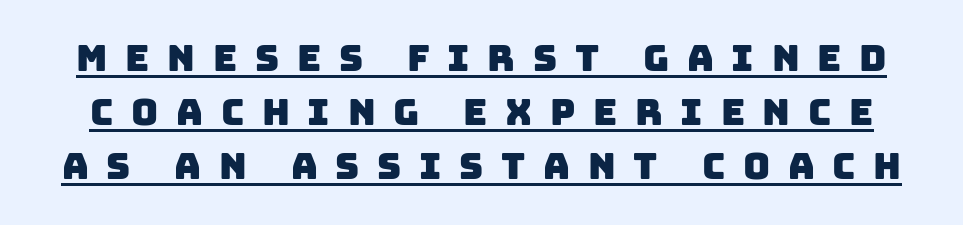
The image shows 37 px sans-serif type; set normal line spacing (1.46x), unusually wide letter spacing (+0.48 em), underlined; low stroke contrast and a large x-height.
